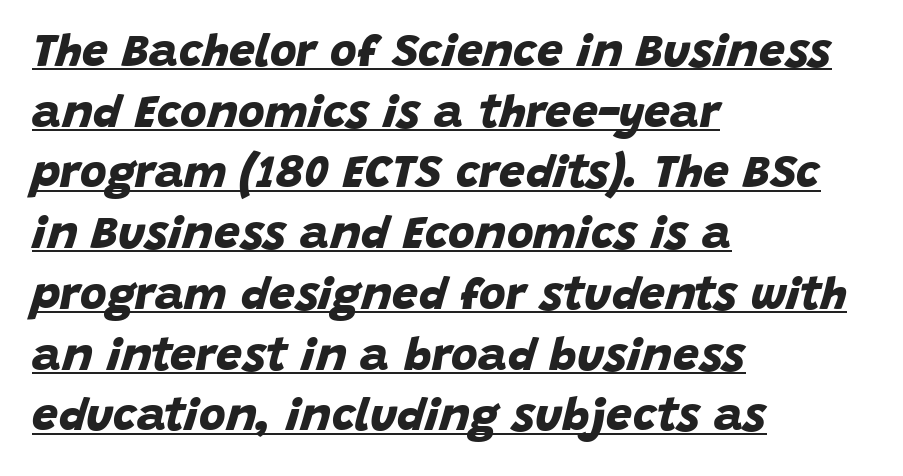
{"serif": "no", "bold": "yes", "weight": "bold", "width": "normal", "stroke_contrast": "low", "x_height": "large", "monospaced": "no", "underline": "yes", "align": "left", "line_spacing": "normal", "line_spacing_ratio": 1.32, "letter_spacing": "normal", "letter_spacing_em": 0.0, "glyph_px": 46}
